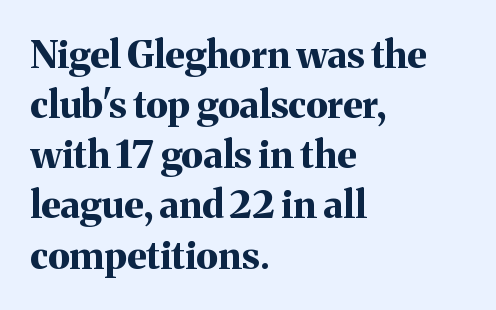
The baseline area is clear. Here the glyphs are tracked normally, forming tight word shapes. What's the leading like? Ordinary, nothing unusual. Note the varied advance widths — an 'i' is clearly narrower than an 'm'. The rendering uses a bold face; every stroke is thick and dark. Do the letters lean? They stand straight.
